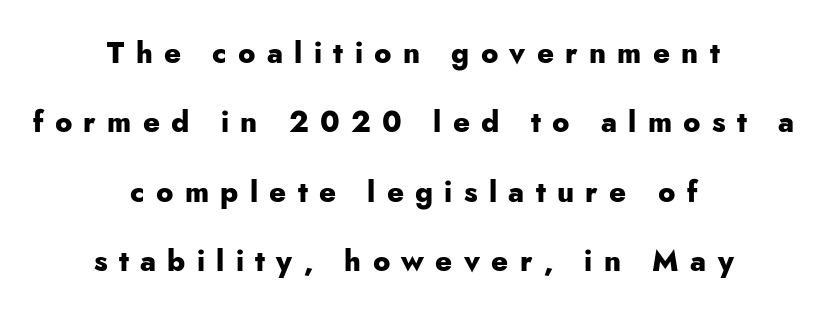
Q: Is the text bold? A: Yes.
Q: Is the text italic (slanted)? A: No, it is upright.
Q: Is the typeface a serif or a sans-serif typeface? A: Sans-serif.
Q: Is the text underlined? A: No.
Q: How is the paragraph aligned? A: Centered.
Q: Is the spacing between letters normal or unusually wide? A: Unusually wide.
Q: Is the spacing between lines tight, normal or loose? A: Loose.
Q: Width (condensed, normal, or wide)? A: Normal.
Q: Stroke contrast? A: Low.
Q: x-height? A: Small.
Q: Monospaced? A: No.
